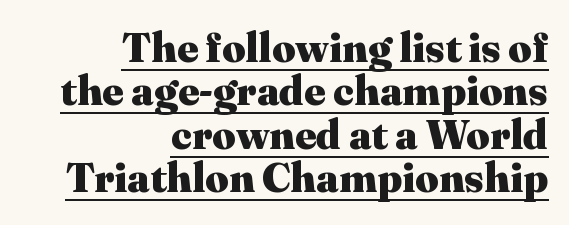
{"serif": "yes", "italic": "no", "bold": "yes", "weight": "heavy", "width": "normal", "stroke_contrast": "medium", "x_height": "medium", "monospaced": "no", "underline": "yes", "align": "right", "line_spacing": "tight", "line_spacing_ratio": 1.06, "letter_spacing": "normal", "letter_spacing_em": 0.0, "glyph_px": 41}
